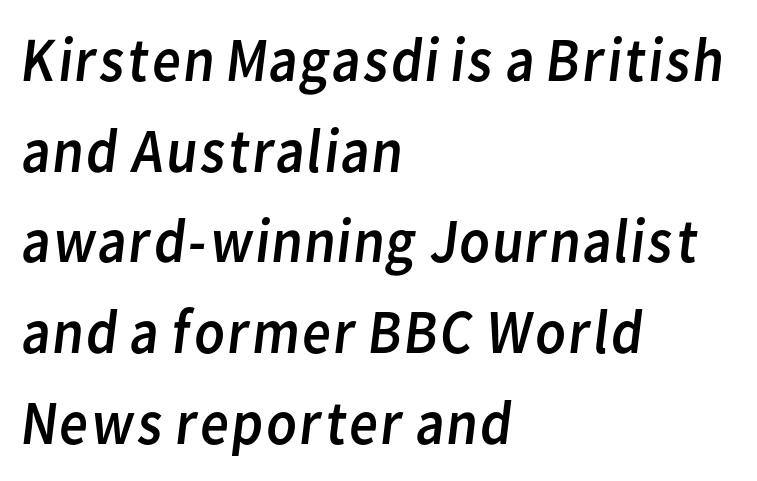
{"serif": "no", "bold": "no", "weight": "regular", "width": "normal", "stroke_contrast": "low", "x_height": "medium", "monospaced": "no", "underline": "no", "align": "left", "line_spacing": "normal", "line_spacing_ratio": 1.44, "letter_spacing": "normal", "letter_spacing_em": 0.0, "glyph_px": 63}
